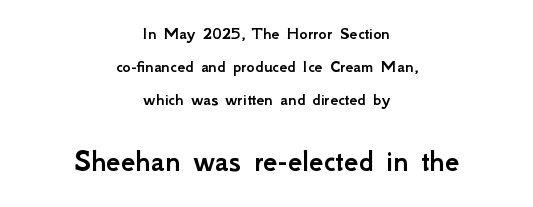
Look at the tracking — it's just the regular setting, nothing added. Each letter keeps its own natural width here, so spacing adapts to shape. One-word summary of the alignment: center. Check where the strokes stop: nothing finishes them off — pure sans. The rendering enlarges the type as you move from the upper chunk to the lower. Underlining? Definitely not there.
